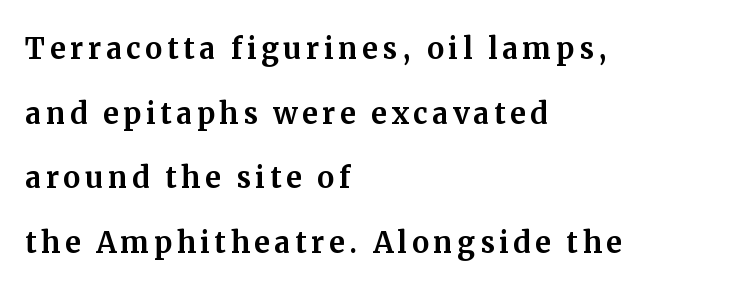
Q: Is the text italic (slanted)? A: No, it is upright.
Q: Is the typeface a serif or a sans-serif typeface? A: Serif.
Q: Is the text underlined? A: No.
Q: How is the paragraph aligned? A: Left-aligned.
Q: Is the spacing between lines tight, normal or loose? A: Normal.
Q: Width (condensed, normal, or wide)? A: Normal.
Q: Stroke contrast? A: Medium.
Q: x-height? A: Medium.
Q: Monospaced? A: No.
